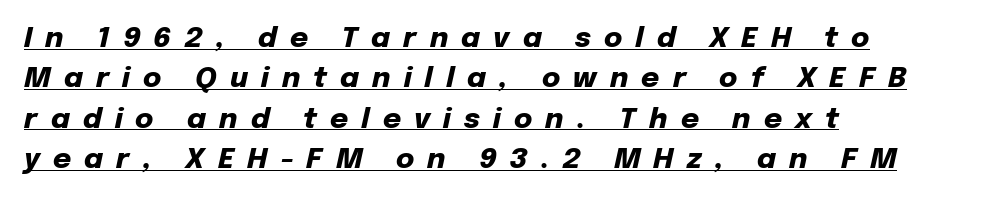
Vertically, the passage feels balanced, rows spaced as you'd expect. Think of a printed novel: that variable character pitch is what you see here. Compared with a centered layout, this one pins lines to the left instead. The words here are underlined. The typography opts for an oblique posture over an upright one.
